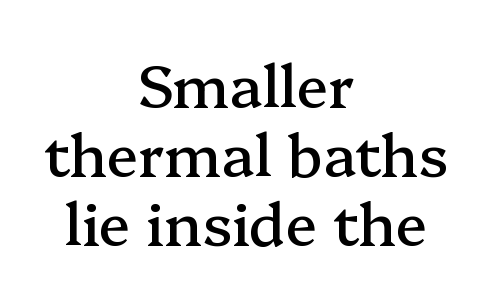
{"serif": "yes", "italic": "no", "width": "normal", "stroke_contrast": "medium", "x_height": "medium", "monospaced": "no", "underline": "no", "align": "center", "line_spacing_ratio": 1.17, "letter_spacing": "normal", "letter_spacing_em": 0.0, "glyph_px": 59}
